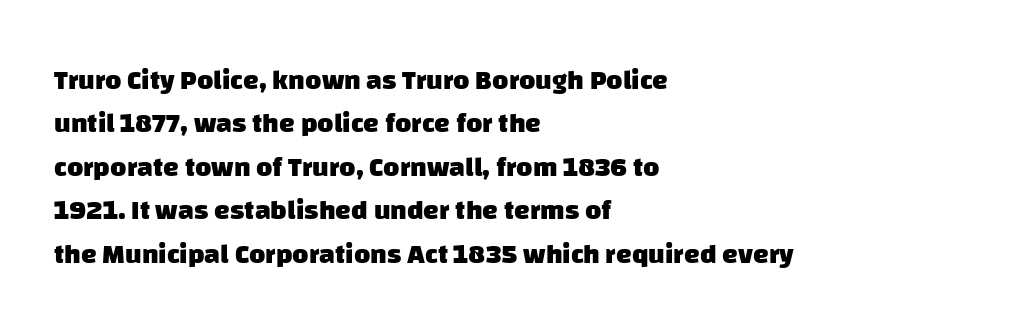
Q: Is the text bold? A: Yes.
Q: Is the typeface a serif or a sans-serif typeface? A: Sans-serif.
Q: Is the text underlined? A: No.
Q: How is the paragraph aligned? A: Left-aligned.
Q: Is the spacing between letters normal or unusually wide? A: Normal.
Q: Is the spacing between lines tight, normal or loose? A: Normal.
Q: Width (condensed, normal, or wide)? A: Normal.
Q: Stroke contrast? A: Low.
Q: x-height? A: Large.
Q: Monospaced? A: No.
